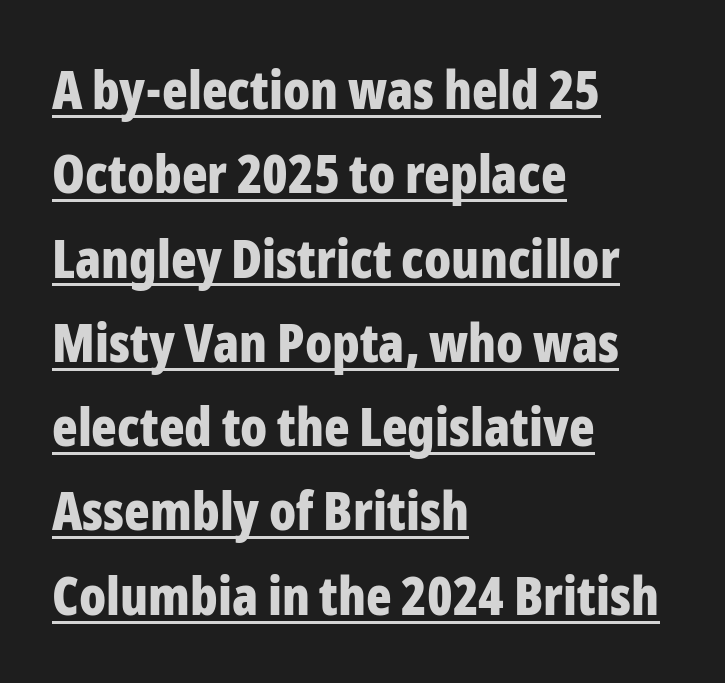
Q: Is the text bold? A: Yes.
Q: Is the text italic (slanted)? A: No, it is upright.
Q: Is the typeface a serif or a sans-serif typeface? A: Sans-serif.
Q: Is the text underlined? A: Yes.
Q: How is the paragraph aligned? A: Left-aligned.
Q: Is the spacing between letters normal or unusually wide? A: Normal.
Q: Is the spacing between lines tight, normal or loose? A: Normal.
Q: Width (condensed, normal, or wide)? A: Condensed.
Q: Stroke contrast? A: Low.
Q: x-height? A: Medium.
Q: Monospaced? A: No.
